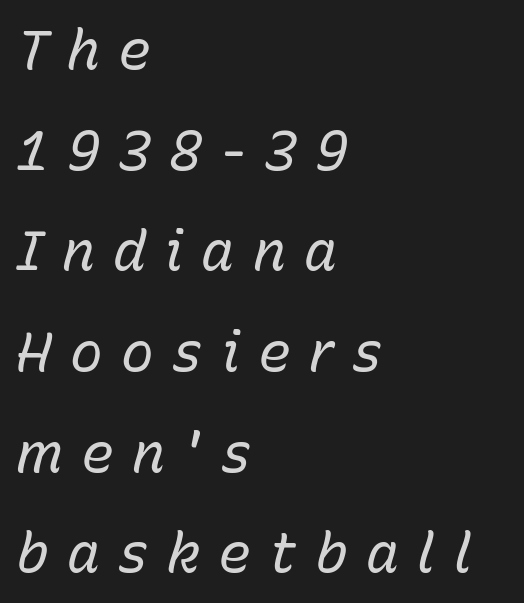
The image shows 55 px regular-weight type, italic (leaning right); set left-aligned, line spacing 1.83x, unusually wide letter spacing (+0.33 em), not underlined; low stroke contrast and a medium x-height.
